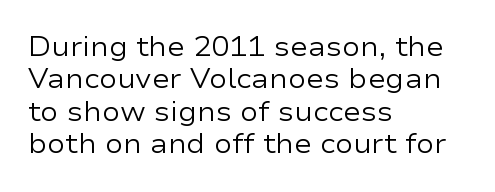
The font is comparable to plain body text, perhaps lighter. Line starts are locked; line ends wander. Nothing unusual about the tracking: characters are spaced as the font intends. The type sits square on the baseline with zero lean. Rule under the text: the space is simply empty.
